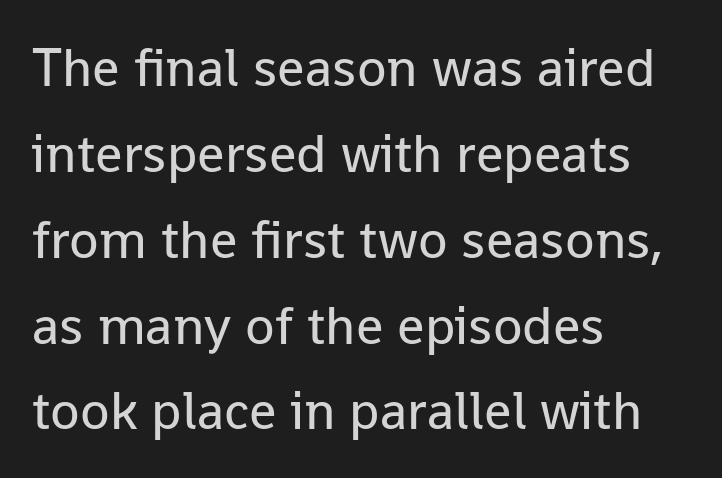
Q: Is the text bold? A: No.
Q: Is the text italic (slanted)? A: No, it is upright.
Q: Is the typeface a serif or a sans-serif typeface? A: Sans-serif.
Q: Is the text underlined? A: No.
Q: How is the paragraph aligned? A: Left-aligned.
Q: Is the spacing between letters normal or unusually wide? A: Normal.
Q: Is the spacing between lines tight, normal or loose? A: Normal.
Q: Width (condensed, normal, or wide)? A: Normal.
Q: Stroke contrast? A: Low.
Q: x-height? A: Medium.
Q: Monospaced? A: No.
